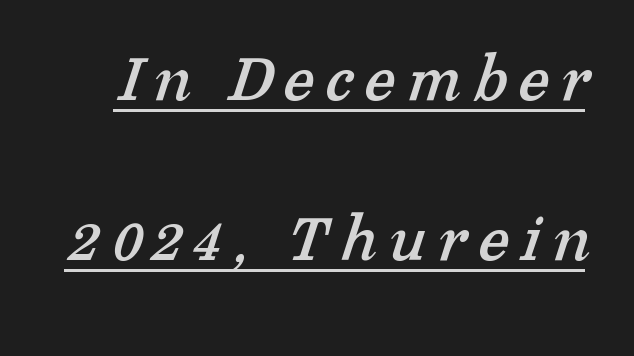
Compared with undecorated copy, this sample adds a rule below the words. In terms of leading, this rendering errs on the spacious side. Each letter's strokes conclude with small projecting serifs. The passage shown is typed in a proportional face where columns would drift.
